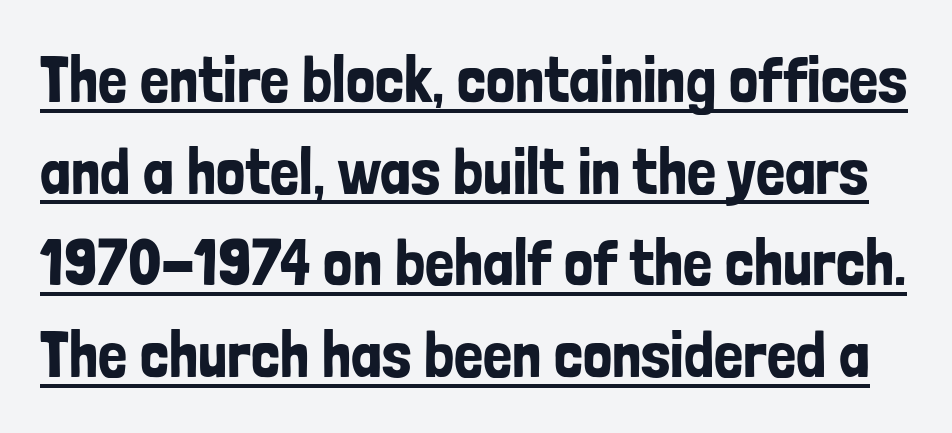
{"serif": "no", "italic": "no", "width": "condensed", "stroke_contrast": "low", "x_height": "medium", "monospaced": "no", "underline": "yes", "line_spacing": "normal", "line_spacing_ratio": 1.41, "letter_spacing": "normal", "letter_spacing_em": 0.0, "glyph_px": 65}
